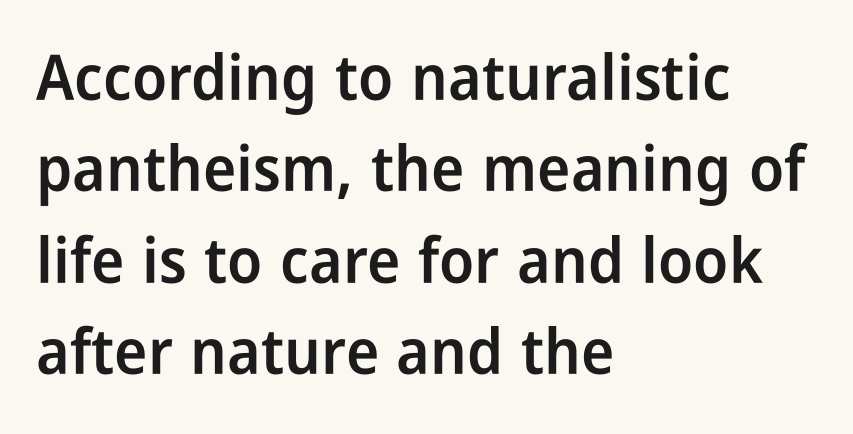
{"serif": "no", "italic": "no", "bold": "semi", "weight": "semibold", "width": "condensed", "stroke_contrast": "low", "x_height": "medium", "monospaced": "no", "underline": "no", "align": "left", "line_spacing": "normal", "line_spacing_ratio": 1.45, "letter_spacing": "normal", "letter_spacing_em": 0.0, "glyph_px": 63}
